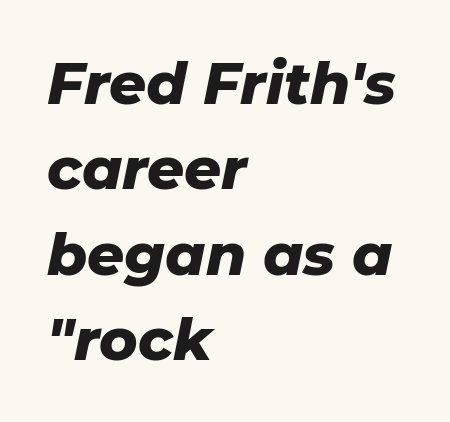
Students, note that the glyphs here touch the page at normal intervals. Characters are canted at an angle relative to the baseline's perpendicular. Compared with an ordinary text face, these strokes are far heavier — a full bold. Short and long lines alike share a common starting point at left. A typesetter would call this proportional, since set widths differ per character. Each row of text sits above clean, open space.
